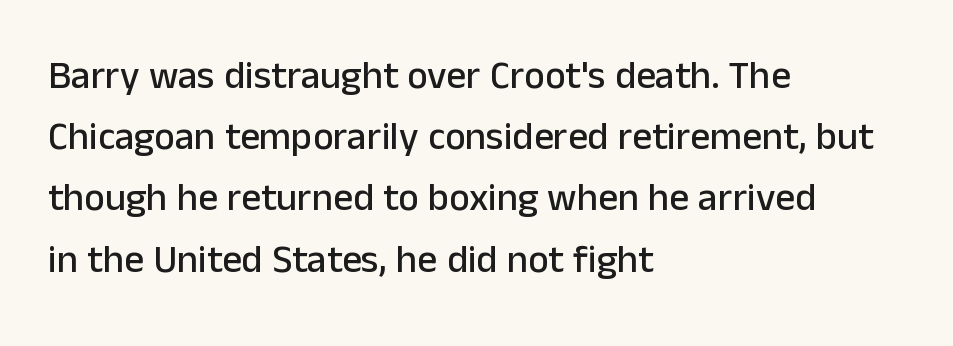
The tracking reads as untouched default to a designer's eye. Just letters on the line, the space beneath them empty. Each letter keeps its own natural width here, so spacing adapts to shape. The vertical gap from one line to the next is medium. Nothing sits at the stroke ends, so this counts as sans-serif.
